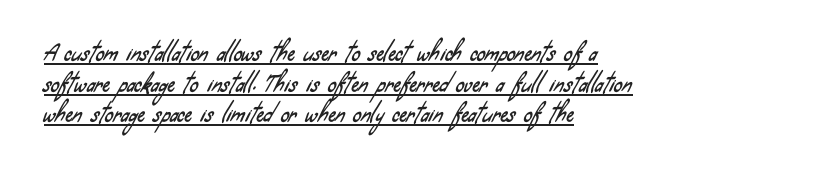
The image shows 21 px text type; set left-aligned, normal line spacing (1.46x), normal letter spacing, underlined.
